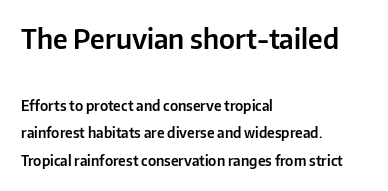
All the whitespace from short lines collects on the right. Look at the tracking — it's just the regular setting, nothing added. Baseline-to-baseline distance is far greater than the letter height. Unlike italic type, these characters show no tilt at all. Beneath every word, the page is bare. Visually, the top section dominates because its glyphs are scaled up.
